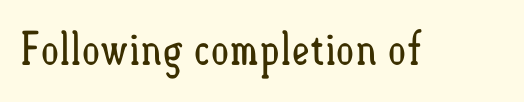
{"italic": "no", "bold": "no", "weight": "regular", "width": "condensed", "stroke_contrast": "low", "x_height": "small", "monospaced": "no", "underline": "no", "letter_spacing": "normal", "letter_spacing_em": 0.0, "glyph_px": 45}
